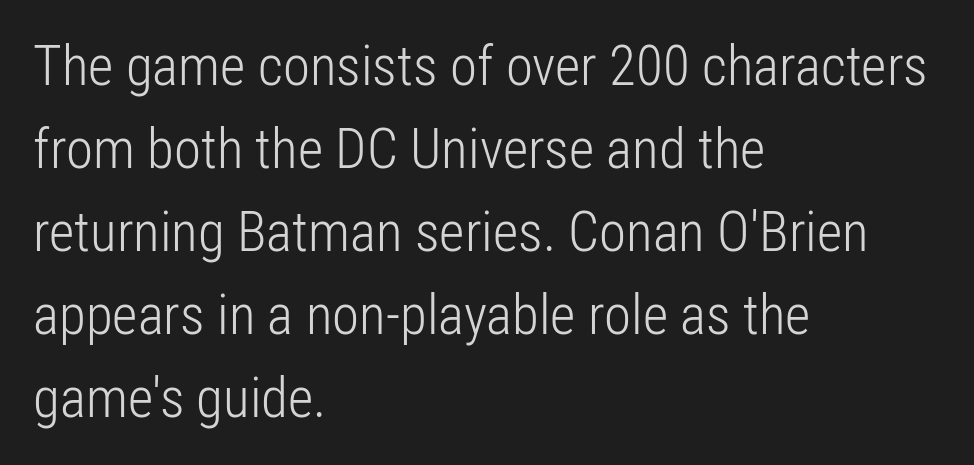
The image shows 55 px light, condensed sans-serif type, upright; set left-aligned, normal line spacing (1.51x), normal letter spacing, not underlined; low stroke contrast and a medium x-height.
